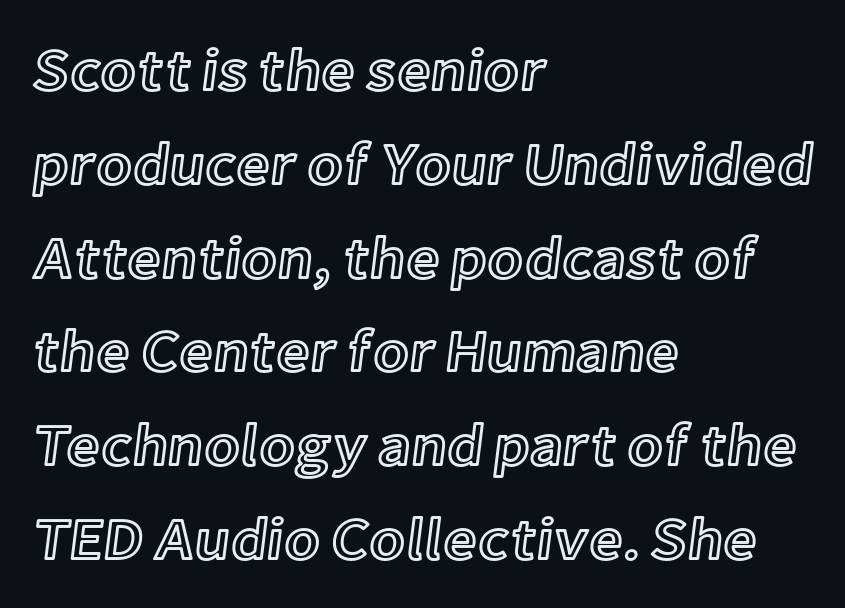
Q: Is the text italic (slanted)? A: Yes.
Q: Is the text underlined? A: No.
Q: How is the paragraph aligned? A: Left-aligned.
Q: Is the spacing between letters normal or unusually wide? A: Normal.
Q: Is the spacing between lines tight, normal or loose? A: Normal.
Q: Width (condensed, normal, or wide)? A: Normal.
Q: x-height? A: Medium.
Q: Monospaced? A: No.
